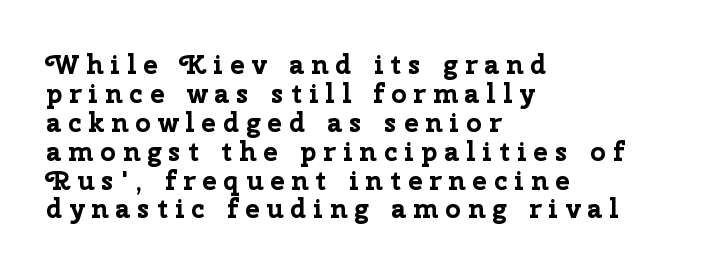
The image shows 27 px bold type, upright; set left-aligned, tight line spacing (1.07x), unusually wide letter spacing (+0.26 em), not underlined.
